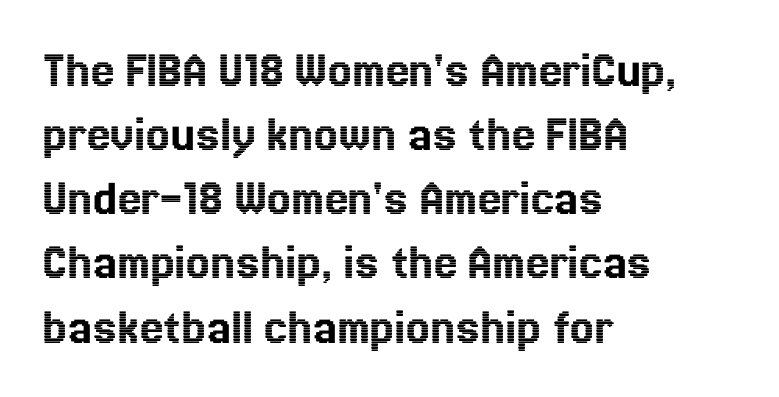
The image shows 53 px text type, upright; set left-aligned, line spacing 1.21x, normal letter spacing, not underlined; a medium x-height.
